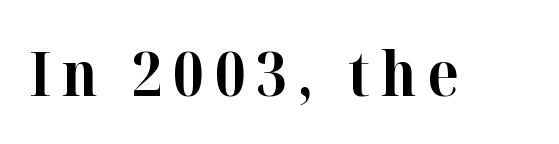
Q: Is the text bold? A: Yes.
Q: Is the text italic (slanted)? A: No, it is upright.
Q: Is the typeface a serif or a sans-serif typeface? A: Serif.
Q: Is the text underlined? A: No.
Q: Width (condensed, normal, or wide)? A: Normal.
Q: Stroke contrast? A: High.
Q: x-height? A: Medium.
Q: Monospaced? A: No.
